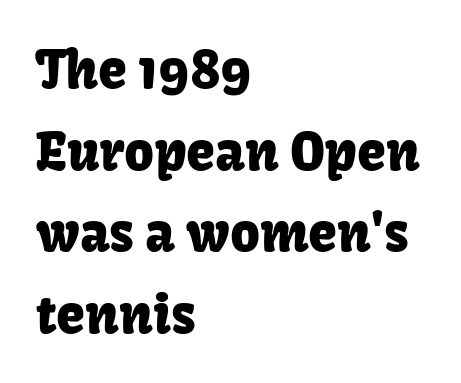
Letters rest on an invisible, unmarked baseline. Rows of type keep a routine distance in the vertical direction. A sans-serif font was chosen for this passage. Note the varied advance widths — an 'i' is clearly narrower than an 'm'. The gaps between neighbouring characters are ordinary and unremarkable. This rendering uses left alignment, leaving the right contour irregular.
